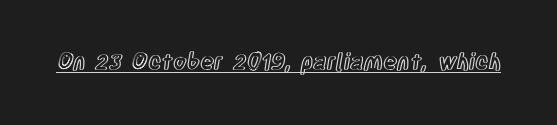
The image shows 22 px text type; set normal letter spacing, underlined.
